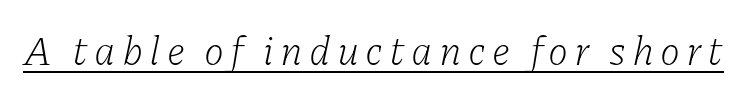
Q: Is the text bold? A: No.
Q: Is the text italic (slanted)? A: Yes, it leans right by about 11 degrees.
Q: Is the typeface a serif or a sans-serif typeface? A: Serif.
Q: Is the text underlined? A: Yes.
Q: Width (condensed, normal, or wide)? A: Normal.
Q: Stroke contrast? A: Low.
Q: x-height? A: Medium.
Q: Monospaced? A: No.
